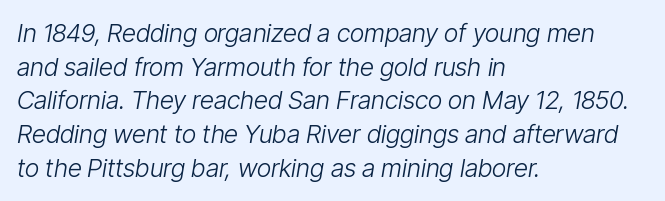
Unmarked baselines from the first word to the last. A typesetter would call this leading conventional body-copy spacing. Notice how the passage keeps a crisp vertical edge on the left only. This sample uses plain, unmodified letter spacing. The font is comparable to plain body text, perhaps lighter. Slanted lettering throughout.
